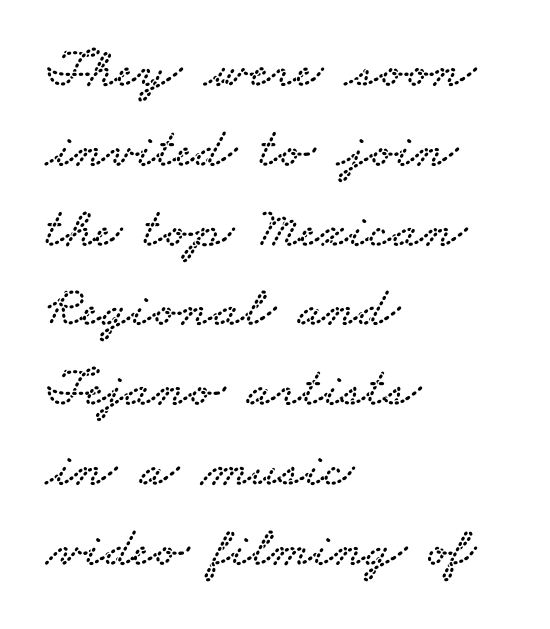
{"width": "wide", "stroke_contrast": "low", "x_height": "small", "monospaced": "no", "underline": "no", "align": "left", "line_spacing": "normal", "line_spacing_ratio": 1.4, "letter_spacing": "normal", "letter_spacing_em": 0.0, "glyph_px": 57}
